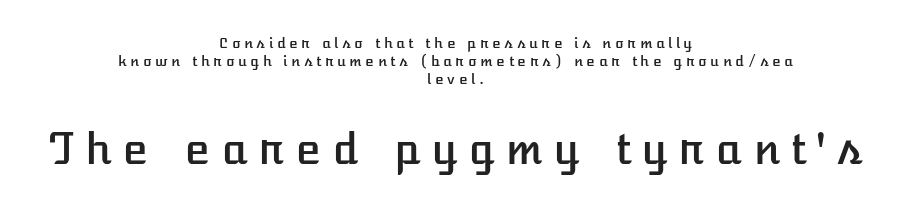
{"italic": "no", "width": "normal", "stroke_contrast": "low", "x_height": "medium", "monospaced": "no", "underline": "no", "align": "center", "line_spacing": "normal", "line_spacing_ratio": 1.3, "letter_spacing": "wide", "letter_spacing_em": 0.26, "larger_block": "second", "size_ratio": 3.0, "glyph_px": 42}
